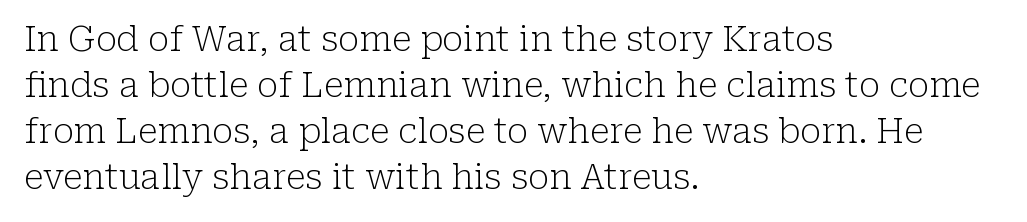
Q: Is the text bold? A: No.
Q: Is the text italic (slanted)? A: No, it is upright.
Q: Is the typeface a serif or a sans-serif typeface? A: Serif.
Q: Is the text underlined? A: No.
Q: How is the paragraph aligned? A: Left-aligned.
Q: Is the spacing between letters normal or unusually wide? A: Normal.
Q: Is the spacing between lines tight, normal or loose? A: Normal.
Q: Width (condensed, normal, or wide)? A: Normal.
Q: Stroke contrast? A: Low.
Q: x-height? A: Medium.
Q: Monospaced? A: No.
